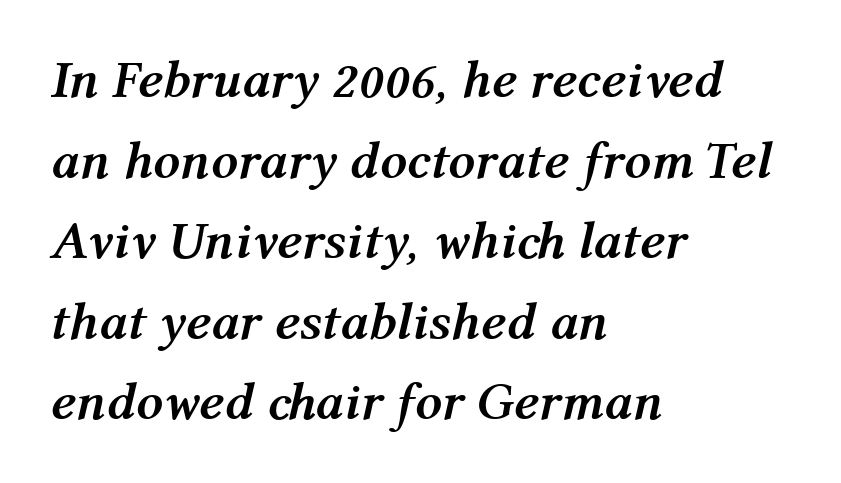
{"italic": "yes", "lean": "right", "slant_degrees": 12, "bold": "yes", "weight": "semibold", "width": "normal", "stroke_contrast": "medium", "x_height": "medium", "monospaced": "no", "underline": "no", "align": "left", "line_spacing": "normal", "line_spacing_ratio": 1.52, "letter_spacing": "normal", "letter_spacing_em": 0.0, "glyph_px": 53}
